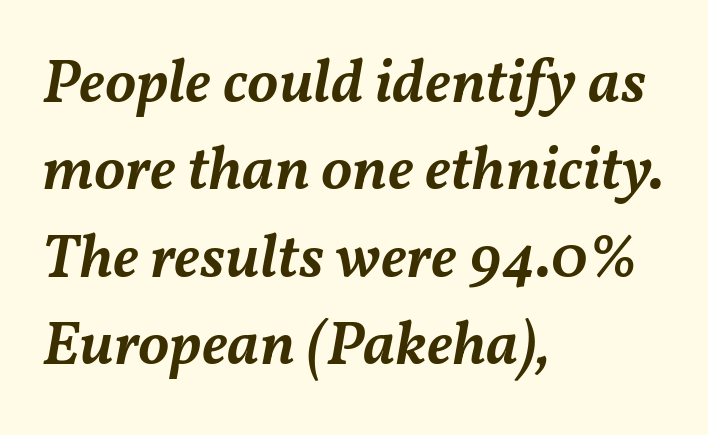
Strokes here are thickened, but only to semibold level. This sample uses plain, unmodified letter spacing. Line beginnings align vertically; line endings do not. A typesetter would call this proportional, since set widths differ per character. Each new line begins a customary step beneath the previous one. A bare baseline throughout the passage.
